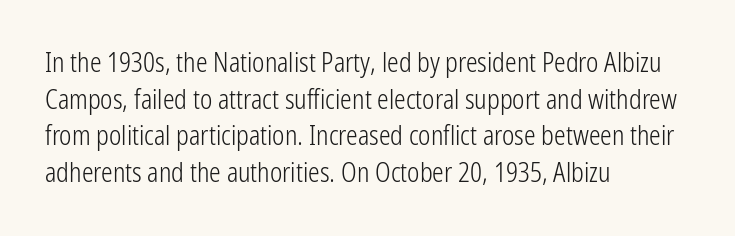
Q: Is the text bold? A: No.
Q: Is the text italic (slanted)? A: No, it is upright.
Q: Is the text underlined? A: No.
Q: How is the paragraph aligned? A: Left-aligned.
Q: Is the spacing between letters normal or unusually wide? A: Normal.
Q: Is the spacing between lines tight, normal or loose? A: Normal.
